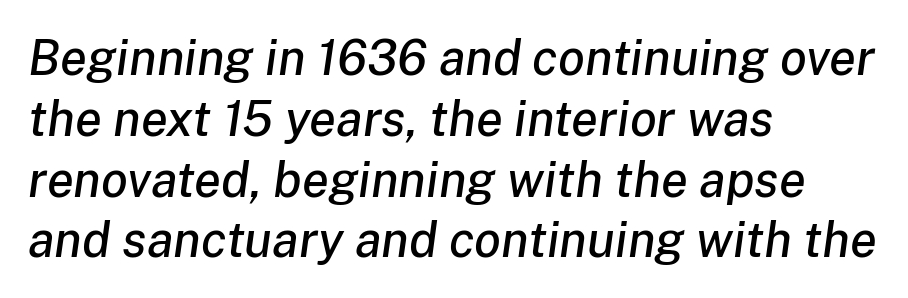
The image shows 49 px text type, italic (leaning right); set left-aligned, line spacing 1.24x, normal letter spacing, not underlined; low stroke contrast and a medium x-height.
